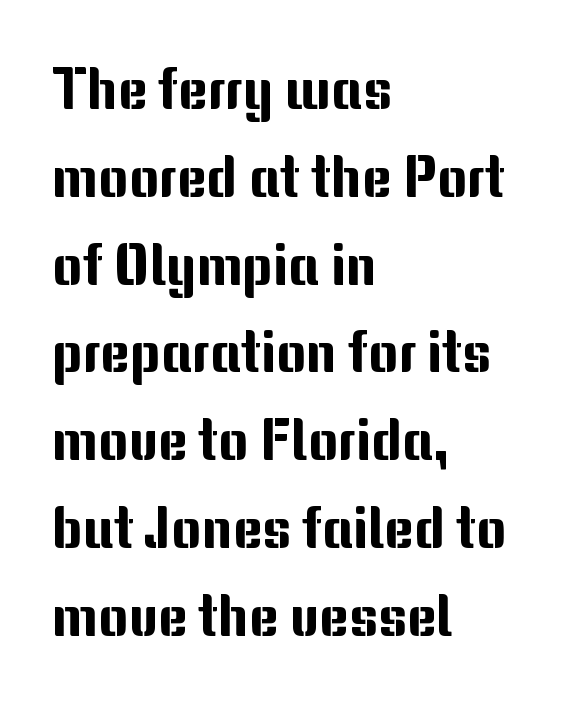
Q: Is the text italic (slanted)? A: No, it is upright.
Q: Is the typeface a serif or a sans-serif typeface? A: Sans-serif.
Q: Is the text underlined? A: No.
Q: How is the paragraph aligned? A: Left-aligned.
Q: Is the spacing between letters normal or unusually wide? A: Normal.
Q: Is the spacing between lines tight, normal or loose? A: Normal.
Q: Width (condensed, normal, or wide)? A: Normal.
Q: Stroke contrast? A: Medium.
Q: x-height? A: Medium.
Q: Monospaced? A: No.
